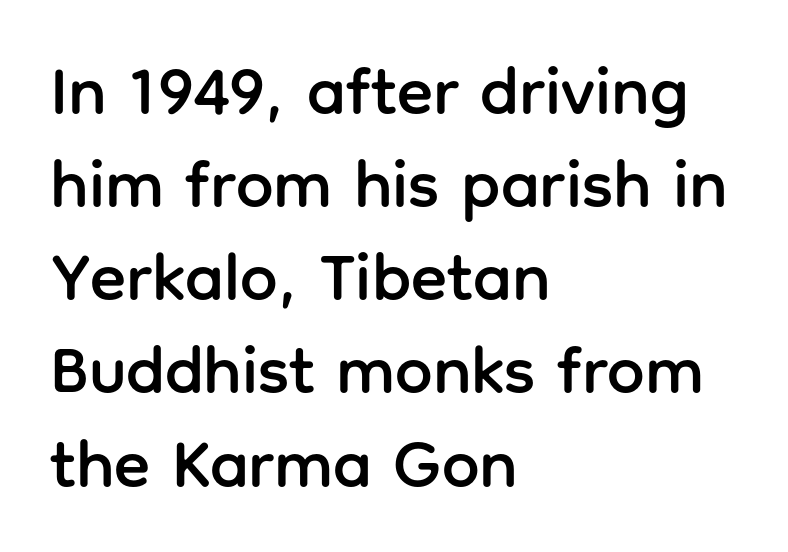
Horizontal bands of white between lines are of average thickness. The space directly below the letters is spotless. Compared with a centered layout, this one pins lines to the left instead. Does extra space separate the letters? No, they use regular spacing. The face used here is a sans, in the tradition of grotesques and geometrics. Varying glyph widths throughout — classic text-font behaviour.
